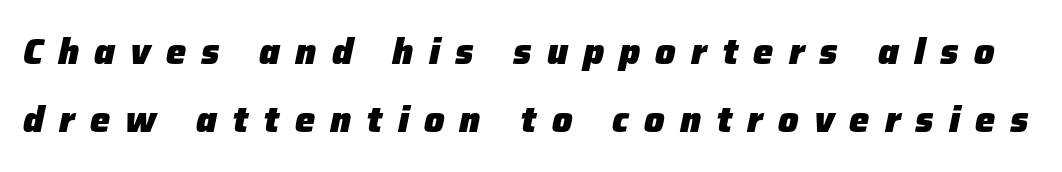
Q: Is the text bold? A: Yes.
Q: Is the text italic (slanted)? A: Yes, it leans right by about 12 degrees.
Q: Is the text underlined? A: No.
Q: Is the spacing between letters normal or unusually wide? A: Unusually wide.
Q: Width (condensed, normal, or wide)? A: Normal.
Q: Stroke contrast? A: Low.
Q: x-height? A: Medium.
Q: Monospaced? A: No.
